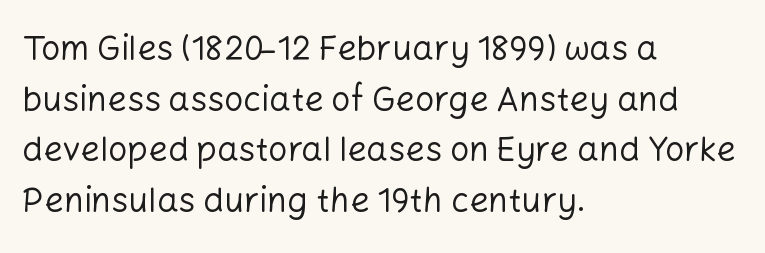
Beneath every word, the page is bare. The lines sit at an ordinary, default distance from one another. Think of a printed novel: that variable character pitch is what you see here. Observe the absence of serifs on each vertical stroke in this sample. Students, note that the glyphs here touch the page at normal intervals.
